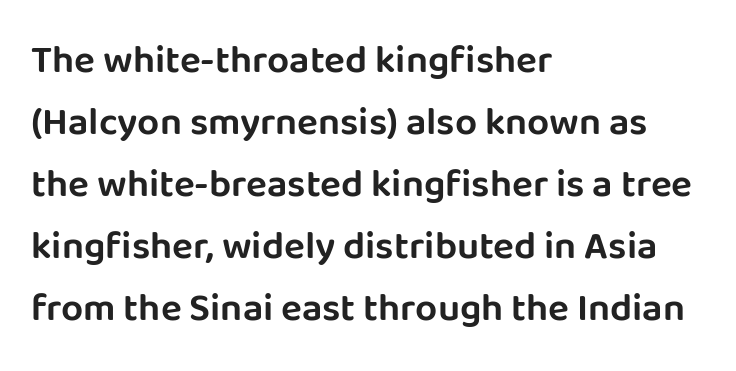
{"serif": "no", "italic": "no", "width": "normal", "stroke_contrast": "low", "x_height": "large", "monospaced": "no", "underline": "no", "align": "left", "line_spacing": "normal", "line_spacing_ratio": 1.59, "letter_spacing": "normal", "letter_spacing_em": 0.0, "glyph_px": 39}
